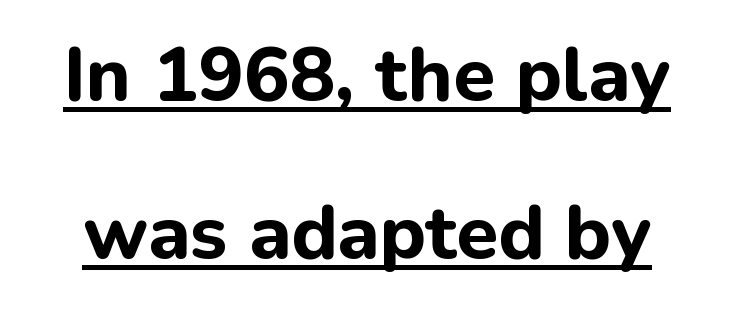
The image shows 76 px bold sans-serif type, upright; set loose line spacing (2.08x), normal letter spacing, underlined; low stroke contrast and a medium x-height.
